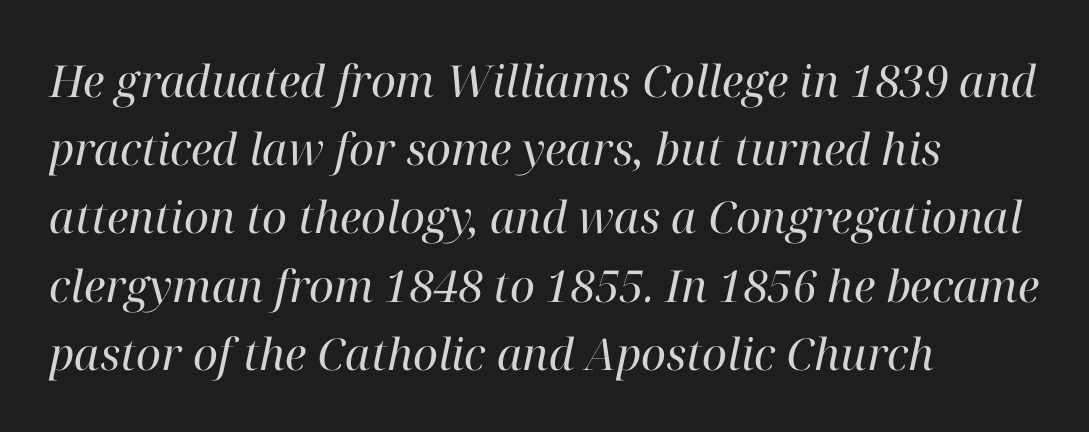
The image shows 44 px regular-weight serif type, italic (leaning right); set left-aligned, normal line spacing (1.55x), normal letter spacing, not underlined; high stroke contrast and a medium x-height.
